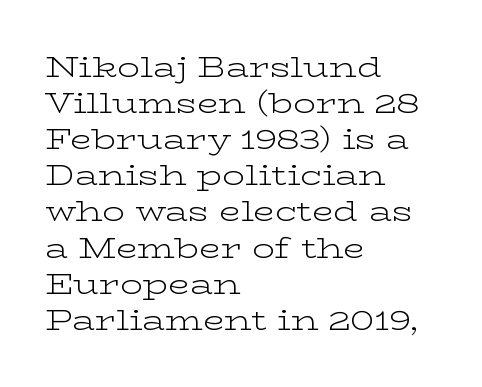
{"serif": "yes", "italic": "no", "bold": "no", "weight": "light", "width": "wide", "stroke_contrast": "low", "x_height": "medium", "monospaced": "no", "underline": "no", "align": "left", "line_spacing": "normal", "line_spacing_ratio": 1.29, "letter_spacing": "normal", "letter_spacing_em": 0.0, "glyph_px": 28}
